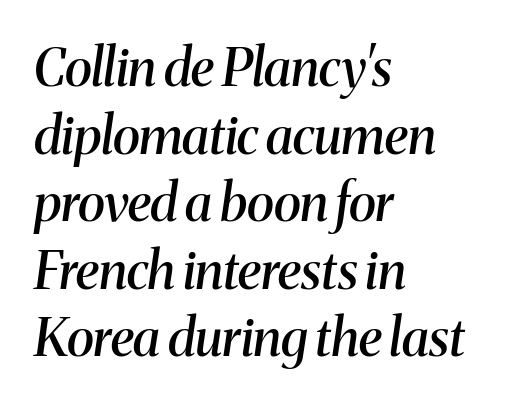
Q: Is the text bold? A: Semi-bold.
Q: Is the text italic (slanted)? A: Yes, it leans right by about 8 degrees.
Q: Is the typeface a serif or a sans-serif typeface? A: Serif.
Q: Is the text underlined? A: No.
Q: How is the paragraph aligned? A: Left-aligned.
Q: Is the spacing between letters normal or unusually wide? A: Normal.
Q: Is the spacing between lines tight, normal or loose? A: Normal.
Q: Width (condensed, normal, or wide)? A: Normal.
Q: Stroke contrast? A: Medium.
Q: x-height? A: Medium.
Q: Monospaced? A: No.
